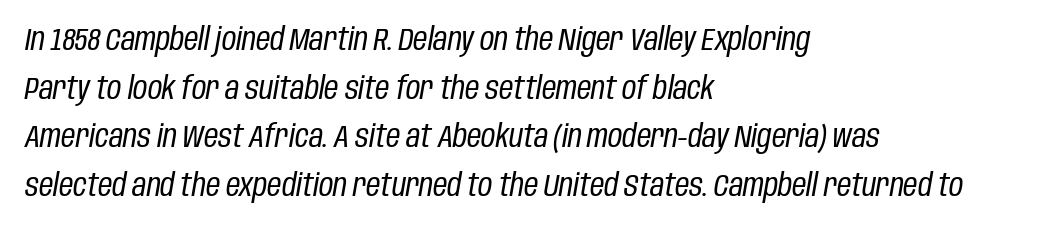
The image shows 31 px regular-weight, condensed type, italic (leaning right); set left-aligned, normal line spacing (1.57x), normal letter spacing, not underlined; low stroke contrast and a large x-height.
